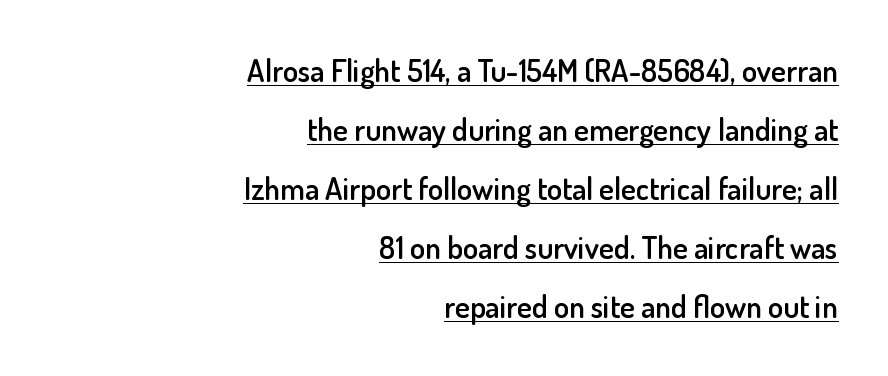
Each word holds together tightly as a unit, with standard inter-letter gaps. This rendering employs a face without finishing strokes, i.e., a sans-serif. Is there an underline? Yes — a line sits under the letters. A fair bit of extra ink — the face is semibold, not bold.
